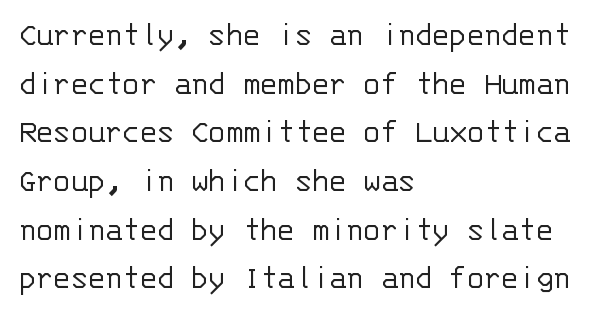
No extra ink here — the face is not bold. Casual observation: everything's shoved over to the left. Do the characters align in a grid? Yes, the font is monospaced. The baseline area is clear. Ordinary non-slanted type is in use. The type family on display is of the sans-serif kind.
